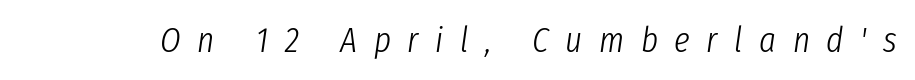
Tracking here is generous; glyphs stand well apart from one another. The weight tops out at a normal text grade. Do the characters align in a grid? No, the font is proportional. Emphasis-style slanted type is in use. Glance below the letters and you will spot only blank space.
